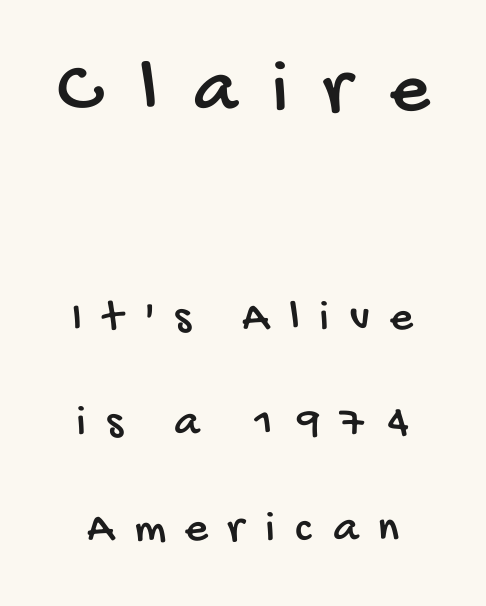
The passage shown is typed in a proportional face where columns would drift. Underlining? Definitely not there. The passage is arranged like a title page — every line centered. Typesetter's note — upper block bumped up in size, lower block left smaller.
